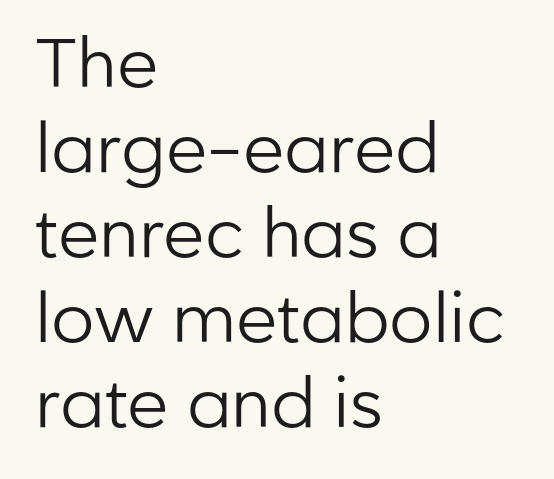
The image shows 68 px regular-weight sans-serif type, upright; set left-aligned, normal line spacing (1.25x), normal letter spacing, not underlined; low stroke contrast and a medium x-height.
